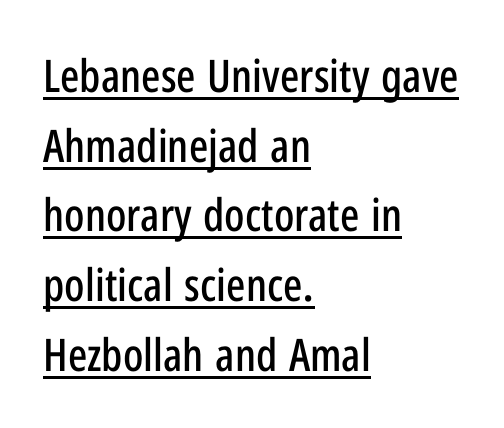
Q: Is the text italic (slanted)? A: No, it is upright.
Q: Is the typeface a serif or a sans-serif typeface? A: Sans-serif.
Q: Is the text underlined? A: Yes.
Q: How is the paragraph aligned? A: Left-aligned.
Q: Is the spacing between letters normal or unusually wide? A: Normal.
Q: Is the spacing between lines tight, normal or loose? A: Normal.
Q: Width (condensed, normal, or wide)? A: Condensed.
Q: Stroke contrast? A: Low.
Q: x-height? A: Medium.
Q: Monospaced? A: No.
